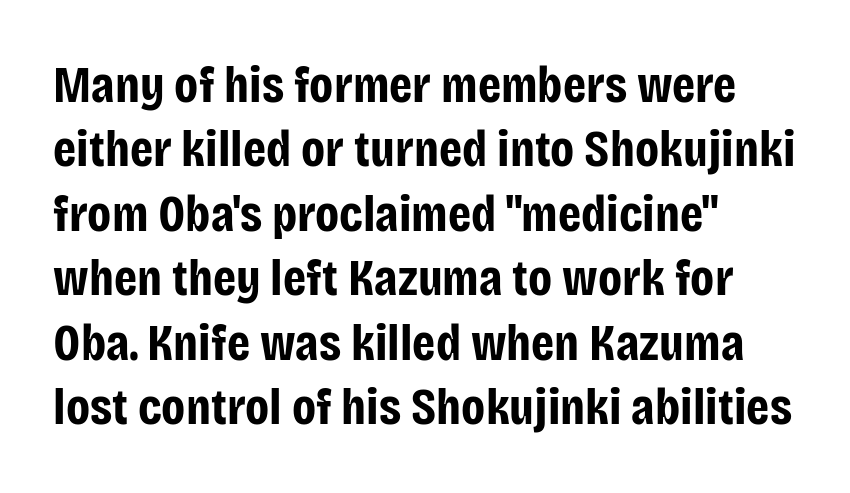
Q: Is the text bold? A: Yes.
Q: Is the text italic (slanted)? A: No, it is upright.
Q: Is the typeface a serif or a sans-serif typeface? A: Sans-serif.
Q: Is the text underlined? A: No.
Q: How is the paragraph aligned? A: Left-aligned.
Q: Is the spacing between letters normal or unusually wide? A: Normal.
Q: Width (condensed, normal, or wide)? A: Condensed.
Q: Stroke contrast? A: Low.
Q: x-height? A: Large.
Q: Monospaced? A: No.
